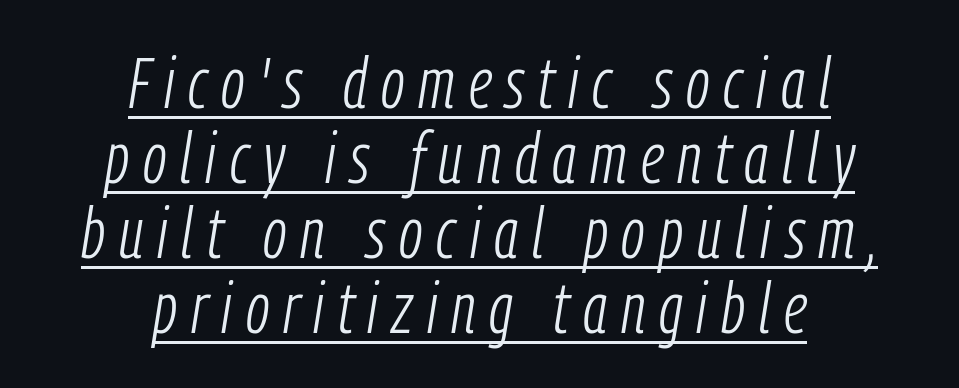
Q: Is the text bold? A: No.
Q: Is the text italic (slanted)? A: Yes, it leans right by about 9 degrees.
Q: Is the text underlined? A: Yes.
Q: How is the paragraph aligned? A: Centered.
Q: Is the spacing between lines tight, normal or loose? A: Tight.
Q: Width (condensed, normal, or wide)? A: Condensed.
Q: Stroke contrast? A: Low.
Q: x-height? A: Medium.
Q: Monospaced? A: No.
